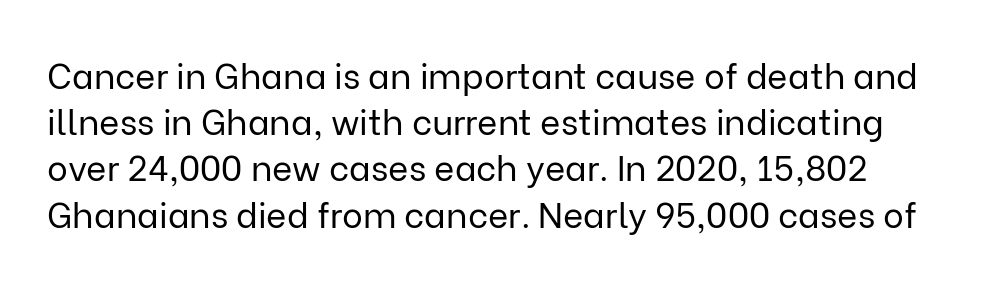
Q: Is the text bold? A: No.
Q: Is the text italic (slanted)? A: No, it is upright.
Q: Is the typeface a serif or a sans-serif typeface? A: Sans-serif.
Q: Is the text underlined? A: No.
Q: Is the spacing between letters normal or unusually wide? A: Normal.
Q: Is the spacing between lines tight, normal or loose? A: Normal.
Q: Width (condensed, normal, or wide)? A: Normal.
Q: Stroke contrast? A: Low.
Q: x-height? A: Medium.
Q: Monospaced? A: No.
